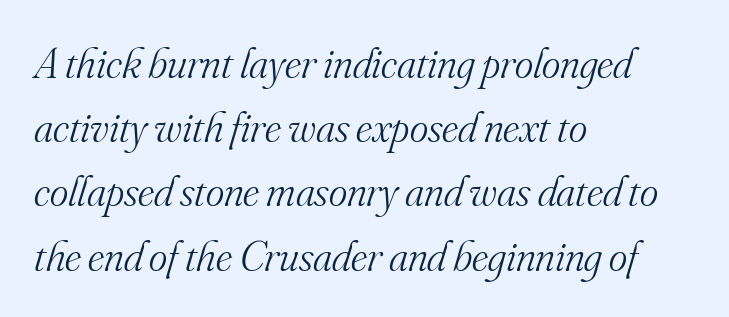
{"serif": "yes", "italic": "yes", "lean": "right", "slant_degrees": 16, "bold": "no", "weight": "light", "width": "normal", "stroke_contrast": "medium", "x_height": "small", "monospaced": "no", "underline": "no", "align": "left", "line_spacing": "normal", "line_spacing_ratio": 1.46, "letter_spacing": "normal", "letter_spacing_em": 0.0, "glyph_px": 44}
